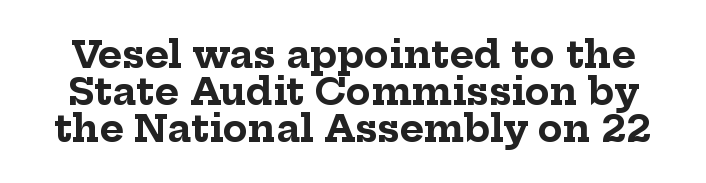
{"serif": "yes", "italic": "no", "bold": "yes", "weight": "bold", "width": "normal", "stroke_contrast": "low", "x_height": "medium", "monospaced": "no", "underline": "no", "line_spacing": "tight", "line_spacing_ratio": 1.0, "letter_spacing": "normal", "letter_spacing_em": 0.0, "glyph_px": 37}
